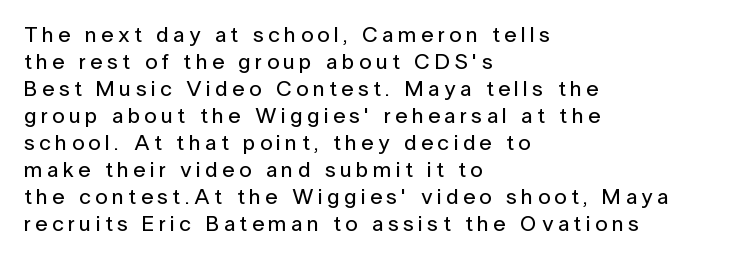
{"italic": "no", "underline": "no", "align": "left", "line_spacing_ratio": 1.23, "letter_spacing": "wide", "letter_spacing_em": 0.2, "glyph_px": 22}
